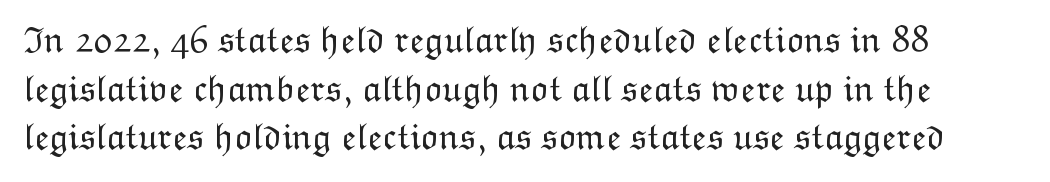
{"italic": "no", "bold": "no", "weight": "light", "width": "normal", "stroke_contrast": "low", "x_height": "medium", "monospaced": "no", "underline": "no", "line_spacing": "normal", "line_spacing_ratio": 1.28, "letter_spacing": "normal", "letter_spacing_em": 0.0, "glyph_px": 38}
